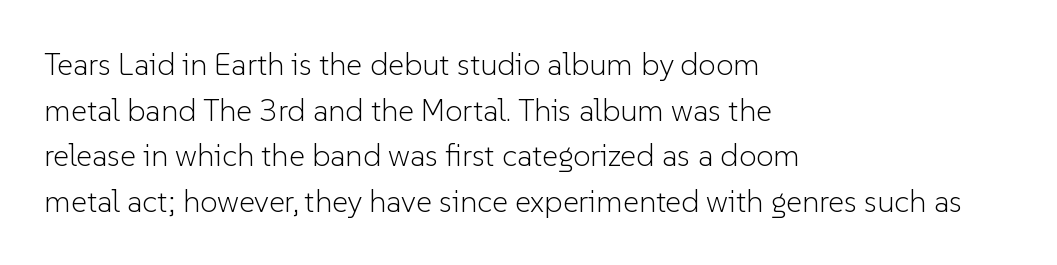
{"serif": "no", "italic": "no", "bold": "no", "weight": "light", "width": "normal", "stroke_contrast": "low", "x_height": "medium", "monospaced": "no", "underline": "no", "align": "left", "line_spacing": "normal", "line_spacing_ratio": 1.47, "letter_spacing": "normal", "letter_spacing_em": 0.0, "glyph_px": 31}
